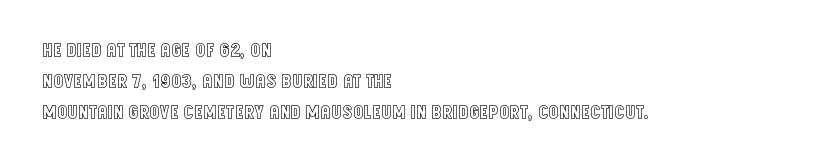
Q: Is the text italic (slanted)? A: No, it is upright.
Q: Is the text underlined? A: No.
Q: How is the paragraph aligned? A: Left-aligned.
Q: Is the spacing between letters normal or unusually wide? A: Normal.
Q: Is the spacing between lines tight, normal or loose? A: Normal.
